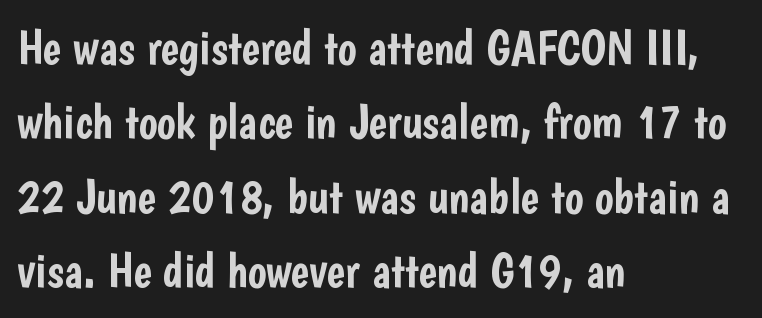
Q: Is the text italic (slanted)? A: No, it is upright.
Q: Is the typeface a serif or a sans-serif typeface? A: Sans-serif.
Q: Is the text underlined? A: No.
Q: How is the paragraph aligned? A: Left-aligned.
Q: Is the spacing between letters normal or unusually wide? A: Normal.
Q: Is the spacing between lines tight, normal or loose? A: Normal.
Q: Width (condensed, normal, or wide)? A: Condensed.
Q: Stroke contrast? A: Low.
Q: x-height? A: Medium.
Q: Monospaced? A: No.
